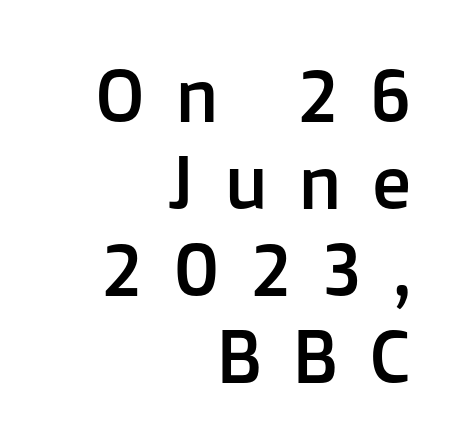
Here the designer chose a conventional face with non-uniform glyph widths. The gaps between neighbouring characters are conspicuously large. The typography opts for an upright posture over an oblique one. Check the space under the baseline: it is left empty. The text was rendered using a sans face with plain stroke endings.
